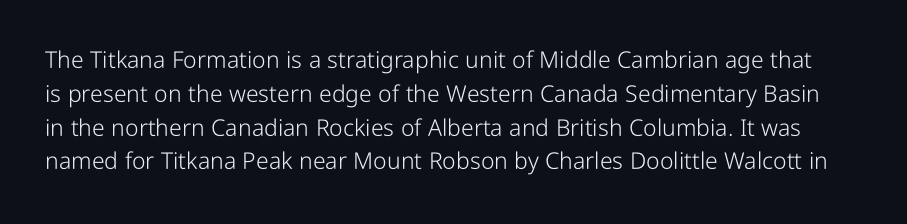
{"italic": "no", "bold": "no", "underline": "no", "line_spacing": "normal", "line_spacing_ratio": 1.47, "letter_spacing": "normal", "letter_spacing_em": 0.0, "glyph_px": 23}
